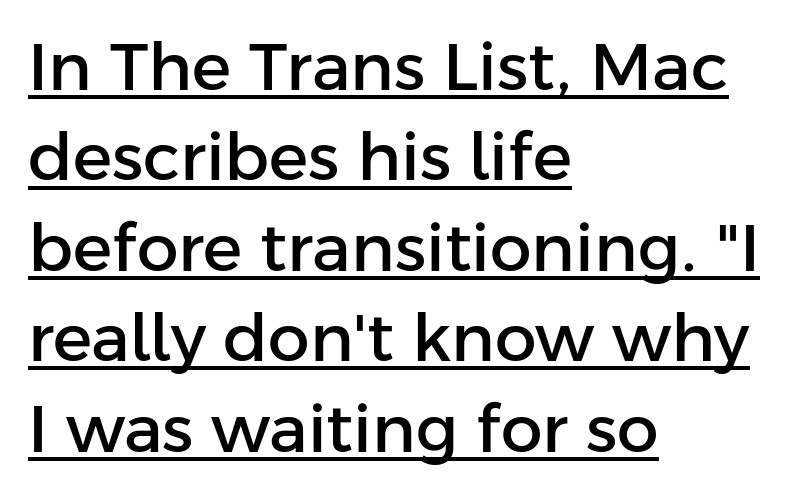
Every stem runs plumb, perpendicular to the baseline. Examine the stroke ends and you'll find no serifs. Spacing verdict: proportional, widths tailored to each character. A typographer would call this underscored text. Does the copy run flush right? No — it runs flush left. The designer left line spacing at the default.
